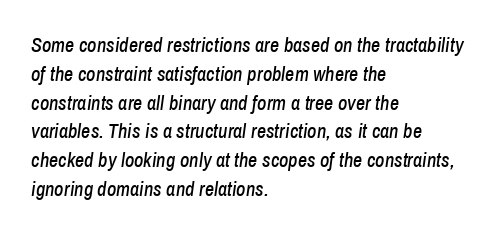
{"italic": "yes", "lean": "right", "slant_degrees": 8, "underline": "no", "align": "left", "line_spacing": "normal", "line_spacing_ratio": 1.44, "letter_spacing": "normal", "letter_spacing_em": 0.0, "glyph_px": 20}
